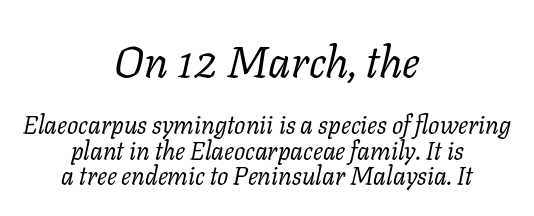
Q: Is the text bold? A: No.
Q: Is the text italic (slanted)? A: Yes, it leans right by about 11 degrees.
Q: Is the typeface a serif or a sans-serif typeface? A: Serif.
Q: Is the text underlined? A: No.
Q: How is the paragraph aligned? A: Centered.
Q: Is the spacing between letters normal or unusually wide? A: Normal.
Q: Is the spacing between lines tight, normal or loose? A: Tight.
Q: Which block of text is set in a larger size, the first (top) or the second (bottom)? A: The first (top) one.
Q: Width (condensed, normal, or wide)? A: Normal.
Q: Stroke contrast? A: Low.
Q: x-height? A: Medium.
Q: Monospaced? A: No.
